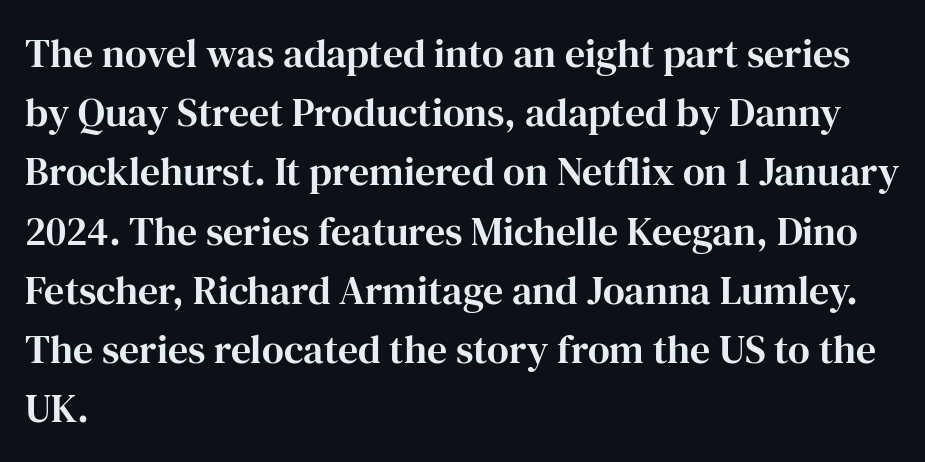
Q: Is the text italic (slanted)? A: No, it is upright.
Q: Is the typeface a serif or a sans-serif typeface? A: Serif.
Q: Is the text underlined? A: No.
Q: How is the paragraph aligned? A: Left-aligned.
Q: Is the spacing between letters normal or unusually wide? A: Normal.
Q: Is the spacing between lines tight, normal or loose? A: Normal.
Q: Width (condensed, normal, or wide)? A: Normal.
Q: Stroke contrast? A: High.
Q: x-height? A: Medium.
Q: Monospaced? A: No.
